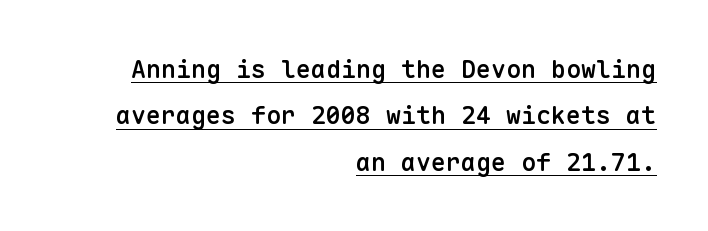
Here the glyphs are tracked normally, forming tight word shapes. A flush-right, rag-left setting is used for this passage. This rendering features underlined lettering. Stroke thickness is moderately raised; the sample reads as semibold. Rendered with straight, roman letterforms.
